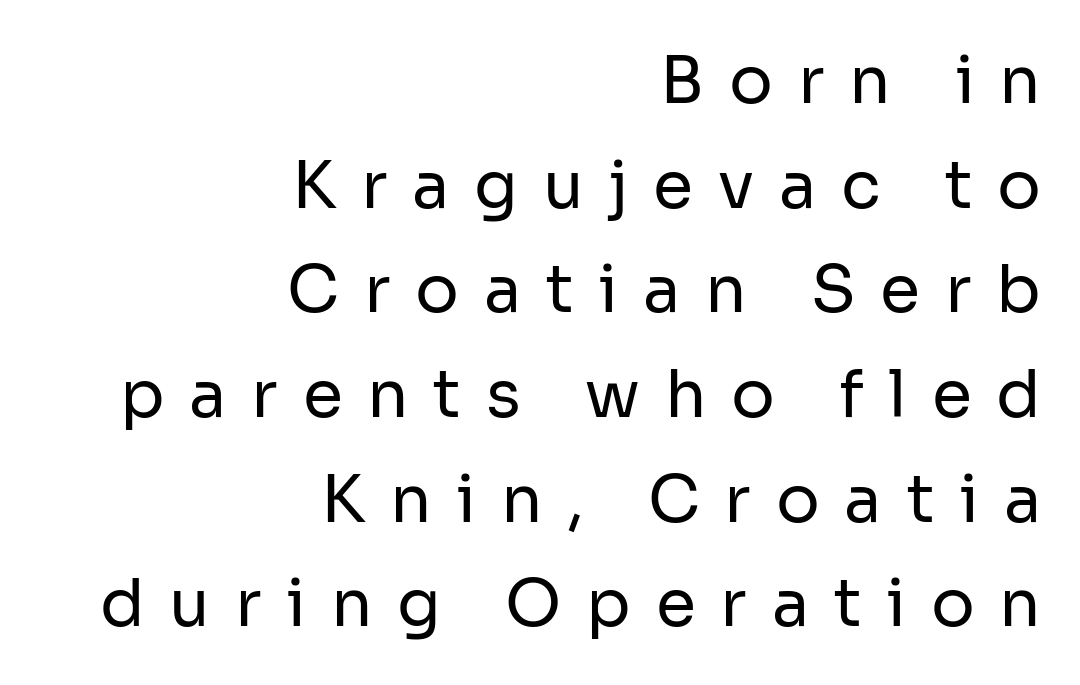
{"serif": "no", "italic": "no", "bold": "no", "weight": "regular", "width": "normal", "stroke_contrast": "low", "x_height": "medium", "monospaced": "no", "underline": "no", "align": "right", "line_spacing": "normal", "line_spacing_ratio": 1.61, "letter_spacing": "wide", "letter_spacing_em": 0.38, "glyph_px": 65}
